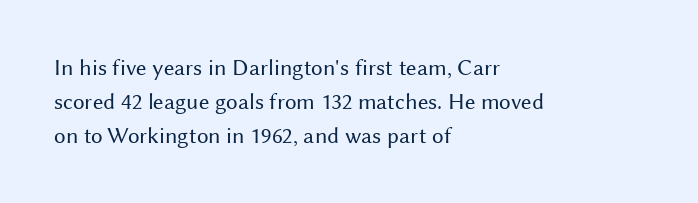
The image shows 23 px text type, upright; set left-aligned, normal line spacing (1.47x), normal letter spacing, not underlined.
